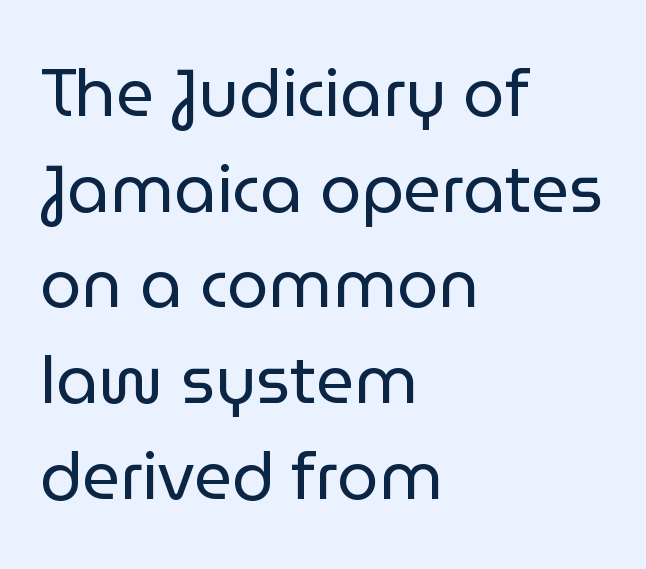
{"serif": "no", "italic": "no", "bold": "no", "weight": "regular", "width": "normal", "stroke_contrast": "low", "x_height": "medium", "monospaced": "no", "underline": "no", "align": "left", "line_spacing": "normal", "line_spacing_ratio": 1.45, "letter_spacing": "normal", "letter_spacing_em": 0.0, "glyph_px": 66}
